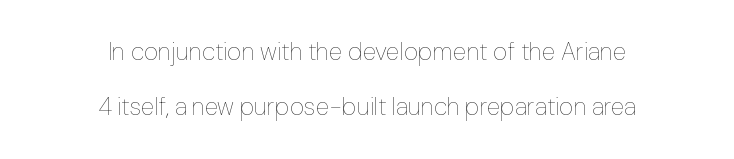
The letterforms sit shoulder to shoulder at normal distance. This rendering uses center alignment, leaving both contours irregular but symmetric. Unmarked baselines from the first word to the last. If you drew a line through each stem, it would be perfectly vertical. No heavy texture on the line: the type isn't bold.
